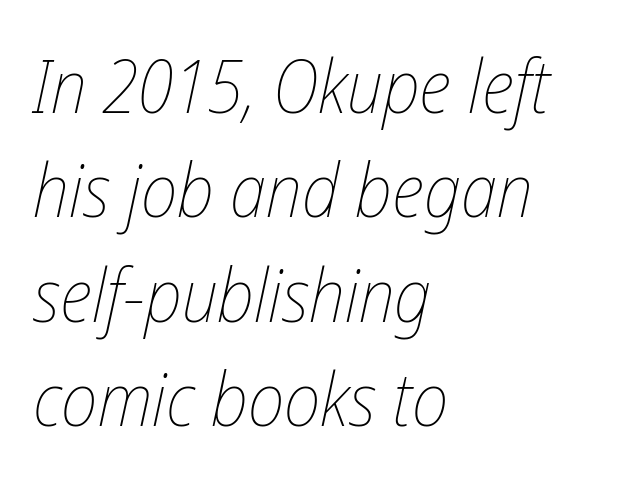
The image shows 74 px thin, condensed type, italic (leaning right); set left-aligned, normal line spacing (1.41x), normal letter spacing, not underlined; low stroke contrast and a medium x-height.
